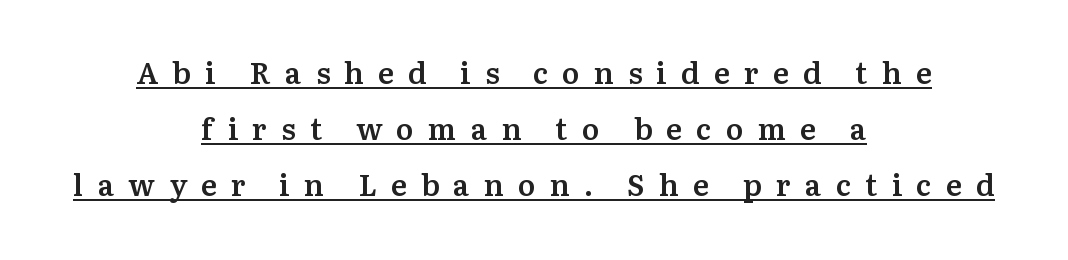
{"serif": "yes", "italic": "no", "bold": "semi", "weight": "semibold", "width": "normal", "stroke_contrast": "medium", "x_height": "medium", "monospaced": "no", "underline": "yes", "align": "center", "line_spacing_ratio": 1.87, "letter_spacing": "wide", "letter_spacing_em": 0.47, "glyph_px": 30}
